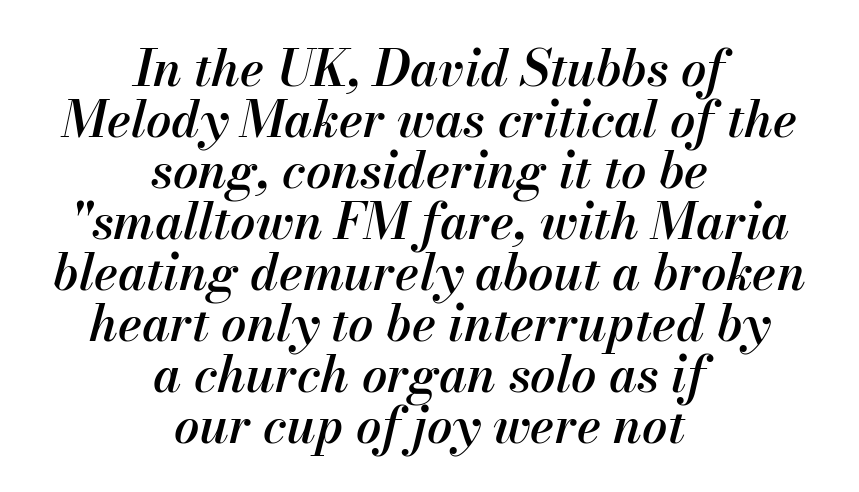
The image shows 50 px semibold type, italic (leaning right); set centered, tight line spacing (1.02x), normal letter spacing, not underlined; medium stroke contrast and a small x-height.
